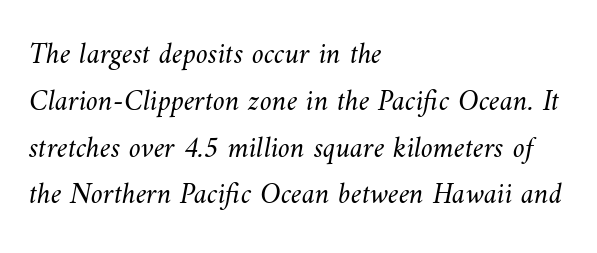
Q: Is the text bold? A: No.
Q: Is the text underlined? A: No.
Q: How is the paragraph aligned? A: Left-aligned.
Q: Is the spacing between letters normal or unusually wide? A: Normal.
Q: Is the spacing between lines tight, normal or loose? A: Normal.
Q: Width (condensed, normal, or wide)? A: Normal.
Q: Stroke contrast? A: Medium.
Q: x-height? A: Small.
Q: Monospaced? A: No.
